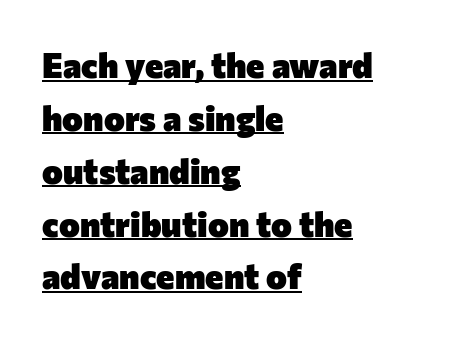
The image shows 35 px heavy sans-serif type, upright; set left-aligned, normal line spacing (1.51x), normal letter spacing, underlined; low stroke contrast and a medium x-height.
